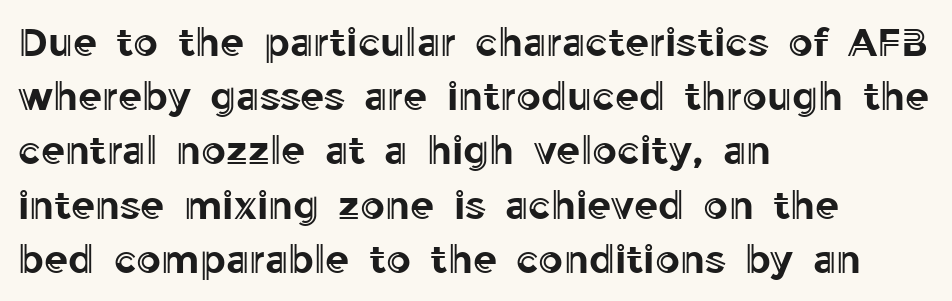
Q: Is the text italic (slanted)? A: No, it is upright.
Q: Is the text underlined? A: No.
Q: How is the paragraph aligned? A: Left-aligned.
Q: Is the spacing between letters normal or unusually wide? A: Normal.
Q: Is the spacing between lines tight, normal or loose? A: Normal.
Q: Width (condensed, normal, or wide)? A: Normal.
Q: x-height? A: Medium.
Q: Monospaced? A: No.
